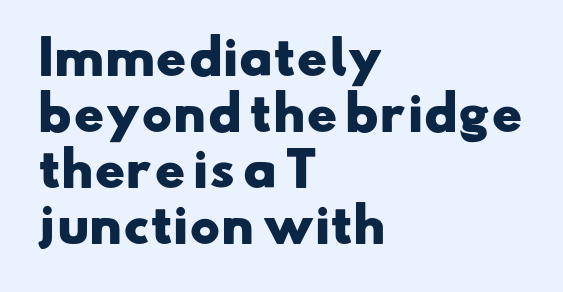
The image shows 46 px heavy, wide sans-serif type; set left-aligned, line spacing 1.22x, normal letter spacing, not underlined; low stroke contrast and a small x-height.
